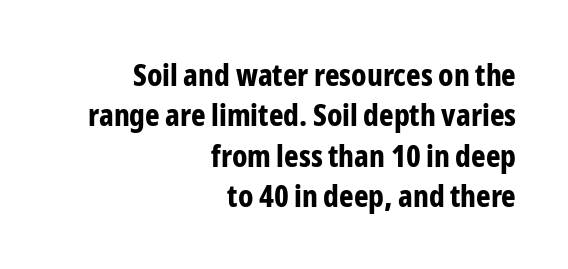
The image shows 31 px bold, condensed sans-serif type, upright; set right-aligned, normal line spacing (1.3x), normal letter spacing, not underlined; low stroke contrast and a medium x-height.
